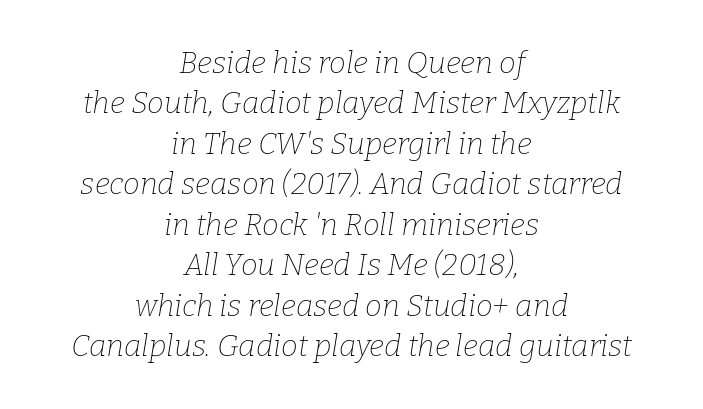
{"serif": "yes", "italic": "yes", "lean": "right", "slant_degrees": 9, "bold": "no", "weight": "thin", "width": "normal", "stroke_contrast": "low", "x_height": "medium", "monospaced": "no", "underline": "no", "align": "center", "line_spacing": "normal", "line_spacing_ratio": 1.35, "letter_spacing": "normal", "letter_spacing_em": 0.0, "glyph_px": 30}
